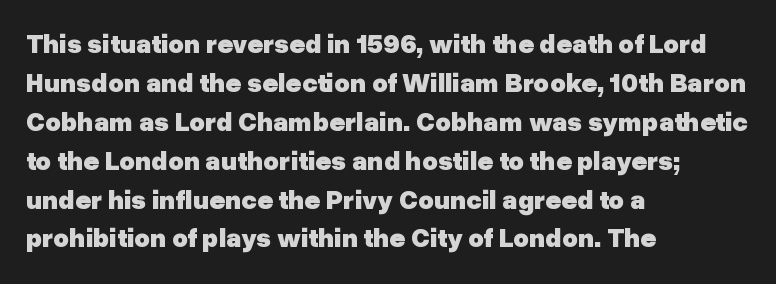
Q: Is the text bold? A: Yes.
Q: Is the text italic (slanted)? A: No, it is upright.
Q: Is the text underlined? A: No.
Q: How is the paragraph aligned? A: Left-aligned.
Q: Is the spacing between letters normal or unusually wide? A: Normal.
Q: Is the spacing between lines tight, normal or loose? A: Normal.
